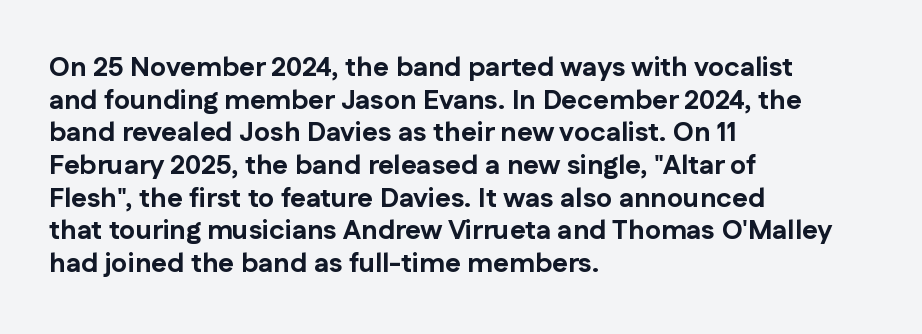
The image shows 27 px bold type, upright; set left-aligned, line spacing 1.21x, normal letter spacing, not underlined.
